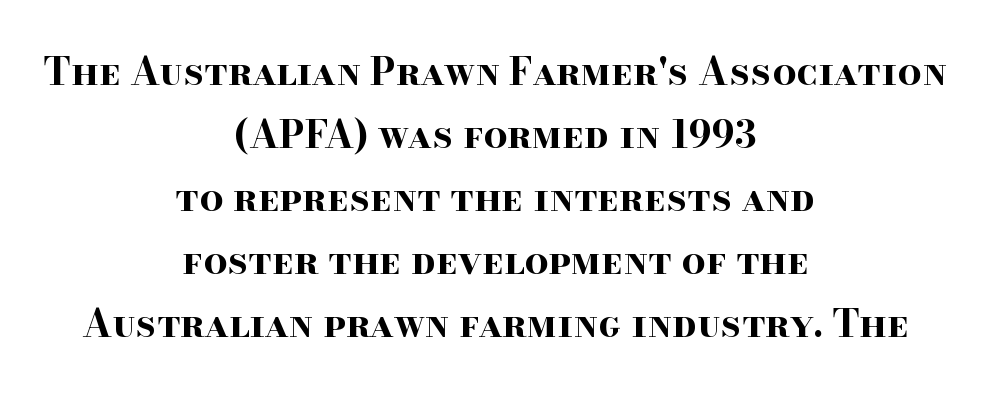
{"serif": "yes", "italic": "no", "bold": "yes", "weight": "bold", "width": "wide", "stroke_contrast": "high", "x_height": "small", "monospaced": "no", "underline": "no", "align": "center", "line_spacing": "normal", "line_spacing_ratio": 1.66, "letter_spacing": "normal", "letter_spacing_em": 0.0, "glyph_px": 38}
